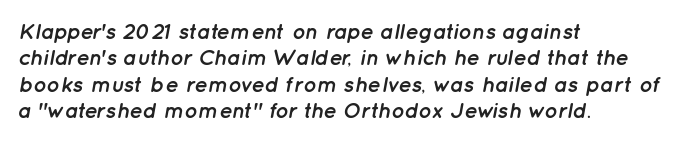
{"italic": "yes", "lean": "right", "slant_degrees": 12, "bold": "yes", "underline": "no", "align": "left", "line_spacing_ratio": 1.2, "letter_spacing": "normal", "letter_spacing_em": 0.0, "glyph_px": 22}
